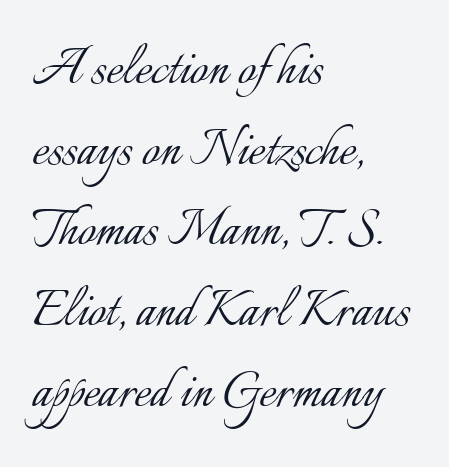
The rendering uses natural spacing where letterforms have individual widths. No extra ink here — the face is not bold. Interline gaps are of average width in this sample. Line beginnings align vertically; line endings do not.
